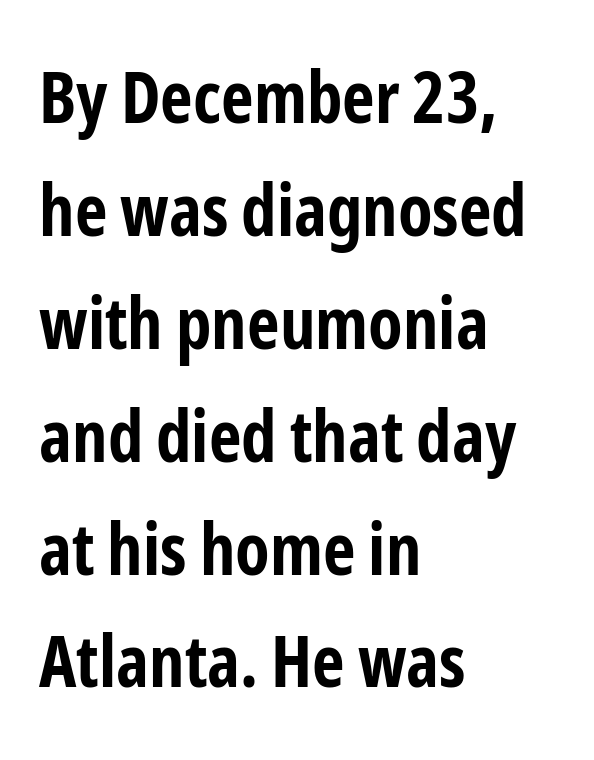
{"serif": "no", "italic": "no", "bold": "yes", "weight": "bold", "width": "condensed", "stroke_contrast": "low", "x_height": "medium", "monospaced": "no", "underline": "no", "align": "left", "line_spacing": "normal", "line_spacing_ratio": 1.59, "letter_spacing": "normal", "letter_spacing_em": 0.0, "glyph_px": 71}
